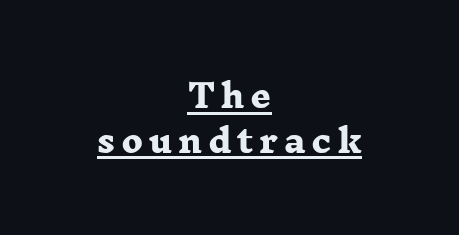
The passage shown stacks its lines at a standard gap. Beneath each row of characters lies a ruled line. Teacher's note: observe the equal gaps on both sides — that is centered alignment. These lines are composed in type with serifs.
